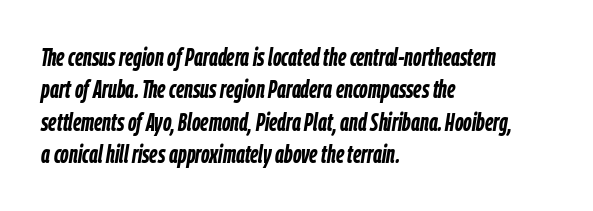
The image shows 25 px bold type, italic (leaning right); set left-aligned, normal line spacing (1.3x), normal letter spacing, not underlined.
